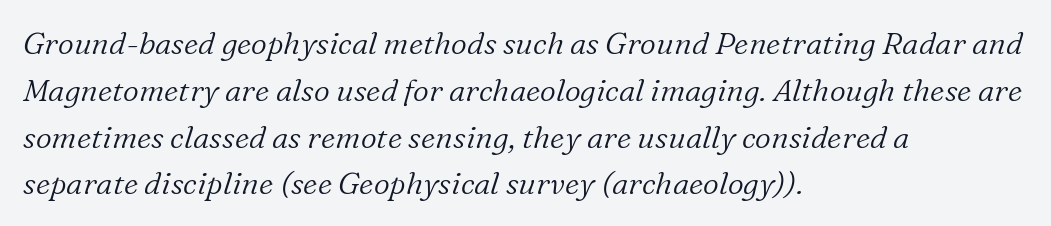
Q: Is the text bold? A: No.
Q: Is the text italic (slanted)? A: Yes, it leans right by about 16 degrees.
Q: Is the typeface a serif or a sans-serif typeface? A: Serif.
Q: Is the text underlined? A: No.
Q: How is the paragraph aligned? A: Left-aligned.
Q: Is the spacing between letters normal or unusually wide? A: Normal.
Q: Is the spacing between lines tight, normal or loose? A: Normal.
Q: Width (condensed, normal, or wide)? A: Normal.
Q: Stroke contrast? A: Low.
Q: x-height? A: Medium.
Q: Monospaced? A: No.
